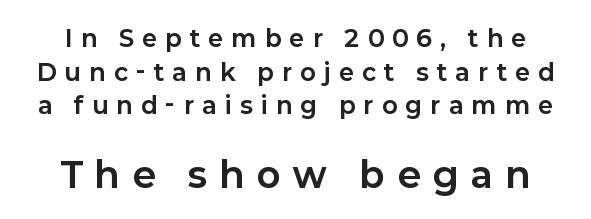
The typography opts for an upright posture over an oblique one. Note the varied advance widths — an 'i' is clearly narrower than an 'm'. Heft: maximum for text — a bold. The space directly below the letters is spotless. Type style note: lacks serifs. Notice how descenders clear the ascenders below comfortably — that's standard leading.
